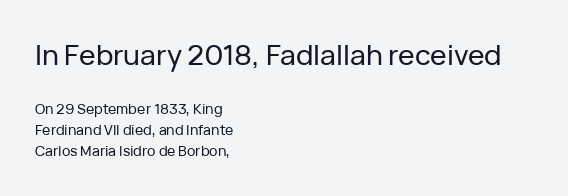
The image shows 28 px sans-serif type, upright; set left-aligned, normal line spacing (1.49x), normal letter spacing, not underlined; the first (top) block is 2.0x larger; low stroke contrast and a medium x-height.
